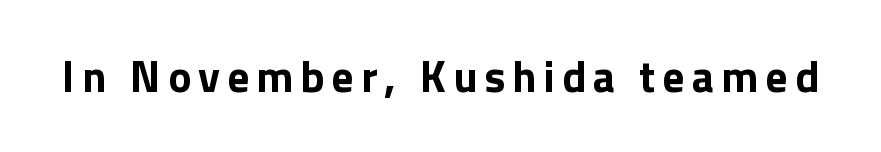
How heavy is the stroke? Heavy — this is a bold. Posture: straight, roman, zero tilt. Check under the words: just untouched page. Serifs: no, the terminals of the letterforms are clean. Here the designer chose a conventional face with non-uniform glyph widths.
